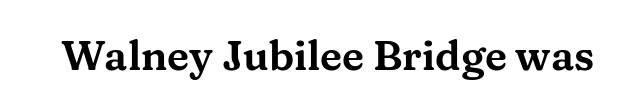
{"serif": "yes", "italic": "no", "width": "wide", "stroke_contrast": "medium", "x_height": "medium", "monospaced": "no", "underline": "no", "letter_spacing": "normal", "letter_spacing_em": 0.0, "glyph_px": 41}
